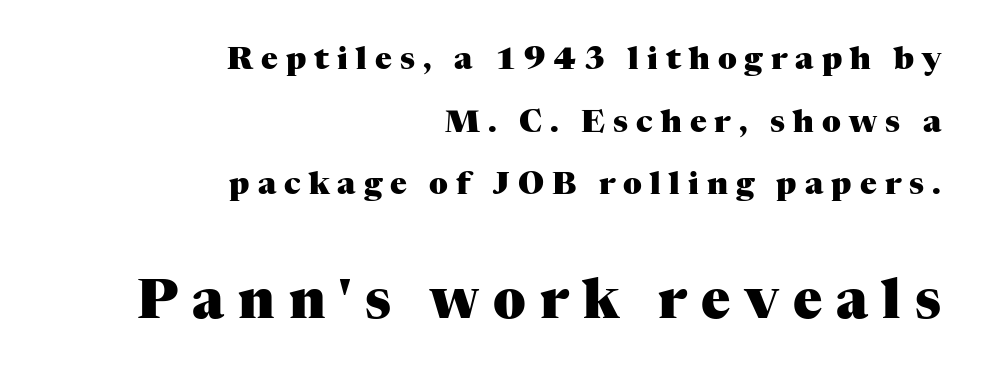
The image shows 54 px heavy serif type, upright; set right-aligned, loose line spacing (2.02x), unusually wide letter spacing (+0.26 em), not underlined; the second (bottom) block is 1.74x larger; medium stroke contrast and a medium x-height.
